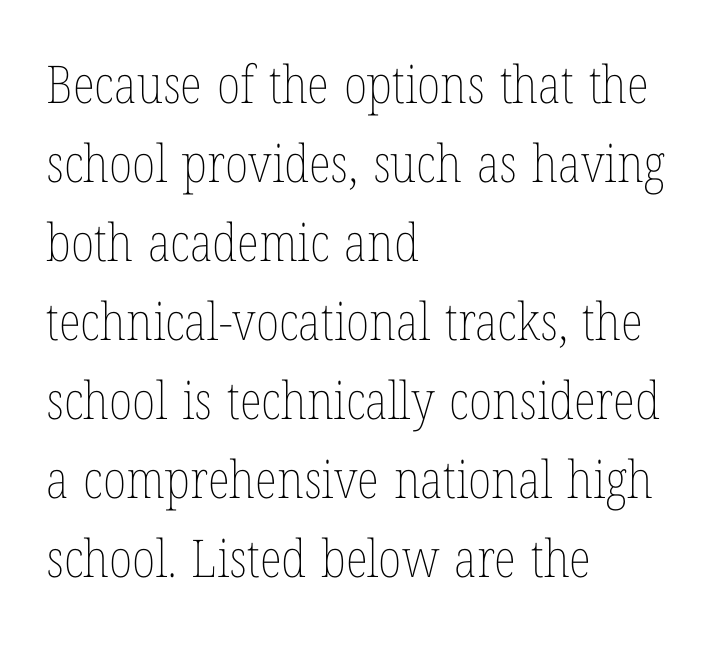
Do the characters align in a grid? No, the font is proportional. It's the straight-up-and-down kind of type. The setting favours the left margin, as ordinary paragraphs usually do. Rule under the text: the space is simply empty.
